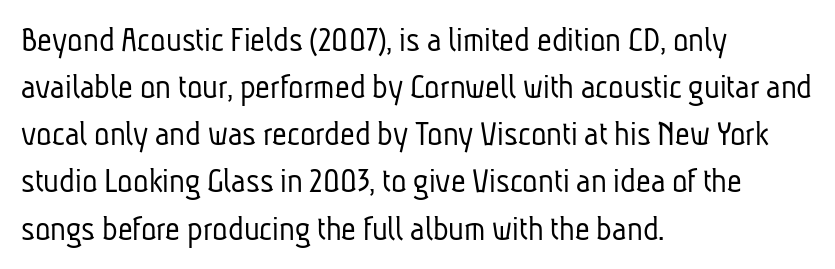
{"serif": "no", "bold": "no", "weight": "light", "width": "condensed", "stroke_contrast": "low", "x_height": "medium", "monospaced": "no", "underline": "no", "align": "left", "line_spacing": "normal", "line_spacing_ratio": 1.31, "letter_spacing": "normal", "letter_spacing_em": 0.0, "glyph_px": 36}
